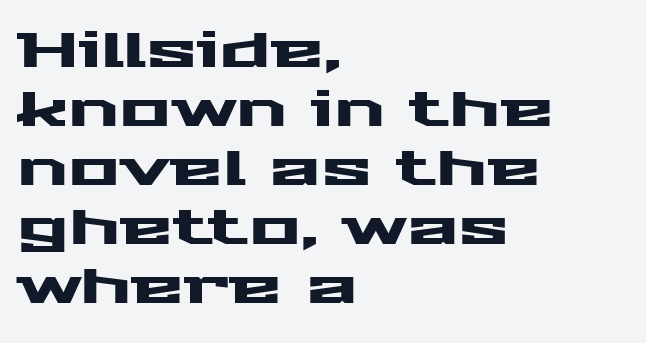
Q: Is the text italic (slanted)? A: No, it is upright.
Q: Is the typeface a serif or a sans-serif typeface? A: Sans-serif.
Q: Is the text underlined? A: No.
Q: How is the paragraph aligned? A: Left-aligned.
Q: Is the spacing between letters normal or unusually wide? A: Normal.
Q: Width (condensed, normal, or wide)? A: Wide.
Q: Stroke contrast? A: Medium.
Q: x-height? A: Medium.
Q: Monospaced? A: No.
